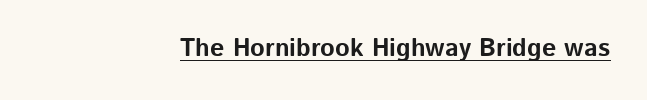
{"italic": "no", "bold": "yes", "underline": "yes", "letter_spacing": "normal", "letter_spacing_em": 0.0, "glyph_px": 25}
